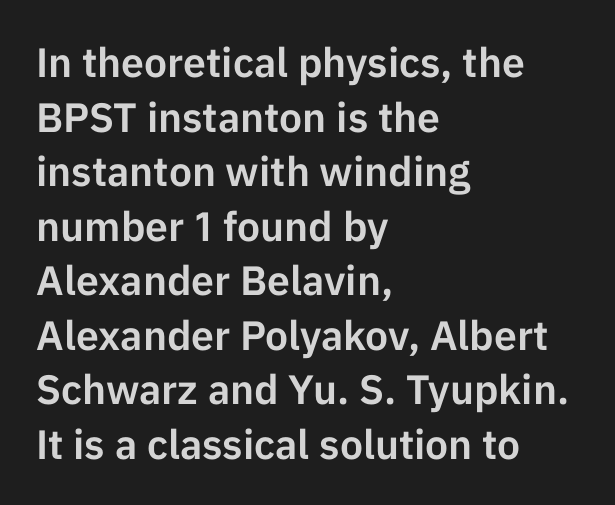
This is the regular roman posture of the typeface. This rendering uses left alignment, leaving the right contour irregular. The string is rendered with underlining switched off. Are there feet on the stems? There aren't — it's a sans. The letterforms sit shoulder to shoulder at normal distance.
